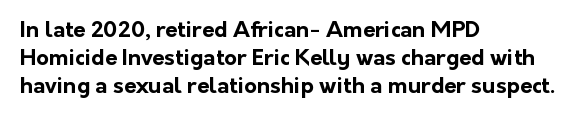
{"italic": "no", "bold": "yes", "underline": "no", "align": "left", "line_spacing": "normal", "line_spacing_ratio": 1.28, "letter_spacing": "normal", "letter_spacing_em": 0.0, "glyph_px": 22}
